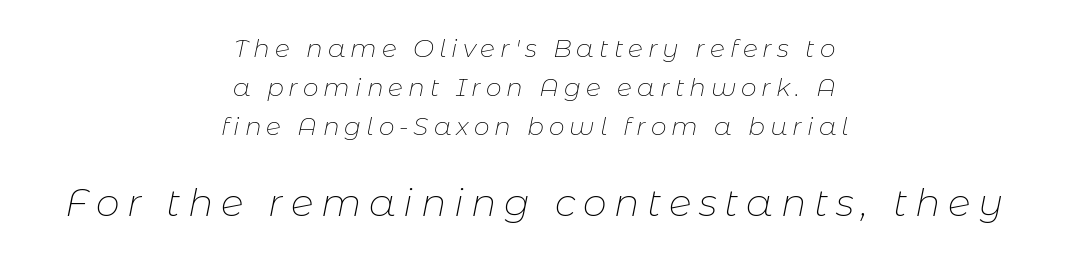
{"italic": "yes", "lean": "right", "slant_degrees": 11, "bold": "no", "weight": "thin", "width": "normal", "stroke_contrast": "low", "x_height": "medium", "monospaced": "no", "underline": "no", "align": "center", "line_spacing": "normal", "line_spacing_ratio": 1.56, "letter_spacing": "wide", "letter_spacing_em": 0.2, "larger_block": "second", "size_ratio": 1.52, "glyph_px": 38}
